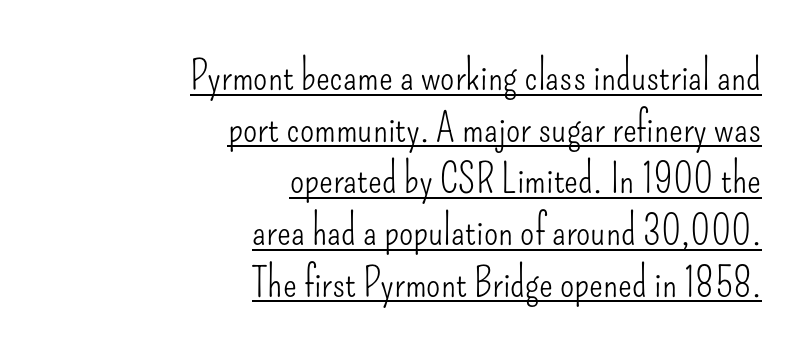
Q: Is the text bold? A: No.
Q: Is the text italic (slanted)? A: No, it is upright.
Q: Is the typeface a serif or a sans-serif typeface? A: Sans-serif.
Q: Is the text underlined? A: Yes.
Q: How is the paragraph aligned? A: Right-aligned.
Q: Is the spacing between letters normal or unusually wide? A: Normal.
Q: Is the spacing between lines tight, normal or loose? A: Normal.
Q: Width (condensed, normal, or wide)? A: Condensed.
Q: Stroke contrast? A: Low.
Q: x-height? A: Small.
Q: Monospaced? A: No.
